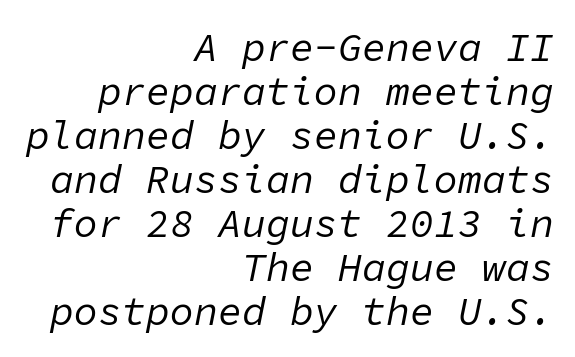
Q: Is the text bold? A: No.
Q: Is the text italic (slanted)? A: Yes, it leans right by about 11 degrees.
Q: Is the text underlined? A: No.
Q: How is the paragraph aligned? A: Right-aligned.
Q: Is the spacing between letters normal or unusually wide? A: Normal.
Q: Is the spacing between lines tight, normal or loose? A: Tight.
Q: Width (condensed, normal, or wide)? A: Normal.
Q: Stroke contrast? A: Low.
Q: x-height? A: Medium.
Q: Monospaced? A: Yes.
